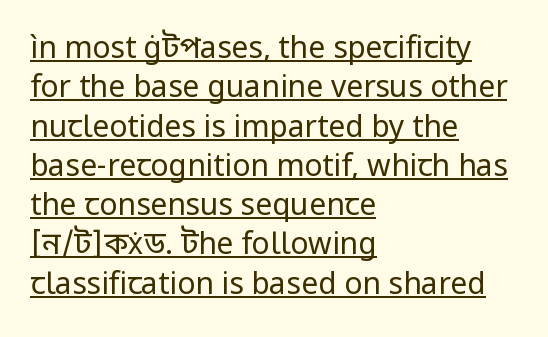
Looks like someone drew a line under every word here. Stems here are at most as thick as an everyday book face. Here the designer chose a conventional face with non-uniform glyph widths. Quick note: interline space is typical. Spacing between characters is what you'd get straight out of the box. In terms of letterform style, serifs are entirely absent.
